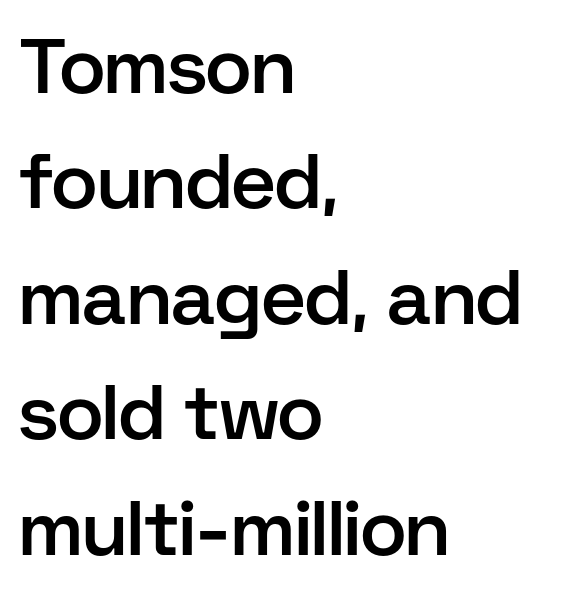
{"serif": "no", "italic": "no", "bold": "semi", "weight": "semibold", "width": "normal", "stroke_contrast": "low", "x_height": "medium", "monospaced": "no", "underline": "no", "align": "left", "line_spacing": "normal", "line_spacing_ratio": 1.5, "letter_spacing": "normal", "letter_spacing_em": 0.0, "glyph_px": 77}
